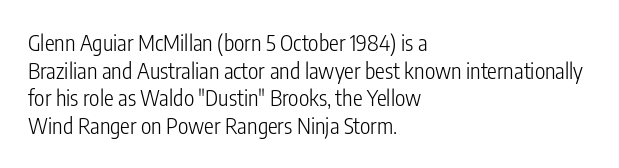
Q: Is the text bold? A: No.
Q: Is the text italic (slanted)? A: No, it is upright.
Q: Is the text underlined? A: No.
Q: How is the paragraph aligned? A: Left-aligned.
Q: Is the spacing between letters normal or unusually wide? A: Normal.
Q: Is the spacing between lines tight, normal or loose? A: Normal.
